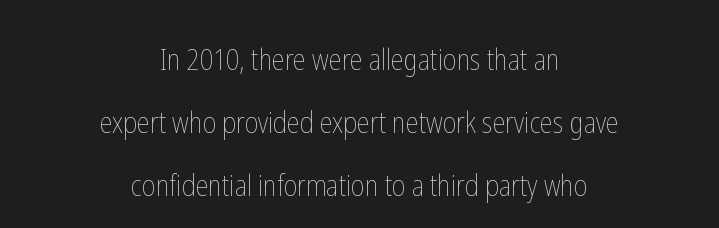
{"italic": "no", "bold": "no", "weight": "thin", "width": "condensed", "stroke_contrast": "low", "x_height": "medium", "monospaced": "no", "underline": "no", "align": "center", "line_spacing": "loose", "line_spacing_ratio": 2.18, "letter_spacing": "normal", "letter_spacing_em": 0.0, "glyph_px": 29}
